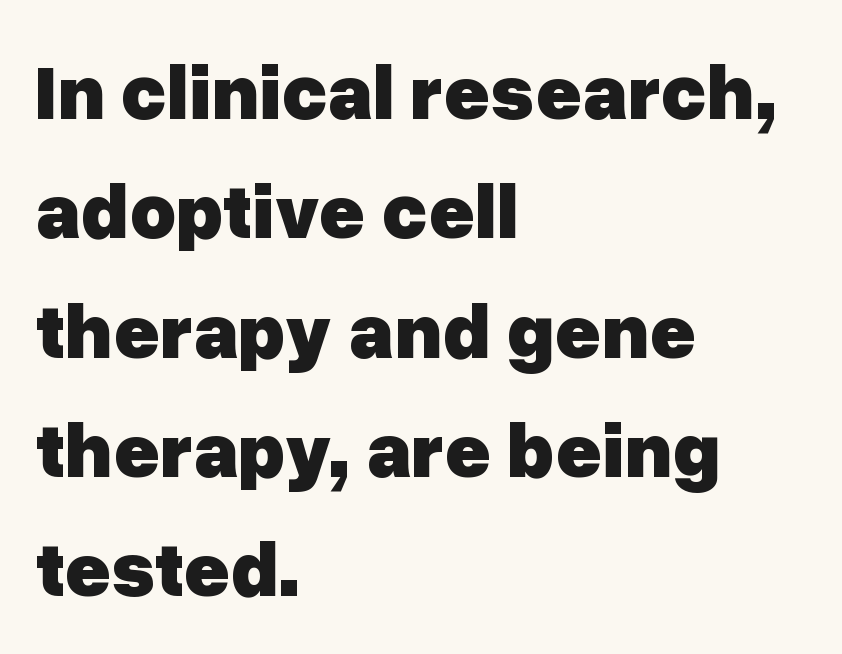
Q: Is the text bold? A: Yes.
Q: Is the text italic (slanted)? A: No, it is upright.
Q: Is the typeface a serif or a sans-serif typeface? A: Sans-serif.
Q: Is the text underlined? A: No.
Q: How is the paragraph aligned? A: Left-aligned.
Q: Is the spacing between letters normal or unusually wide? A: Normal.
Q: Is the spacing between lines tight, normal or loose? A: Normal.
Q: Width (condensed, normal, or wide)? A: Normal.
Q: Stroke contrast? A: Low.
Q: x-height? A: Medium.
Q: Monospaced? A: No.
